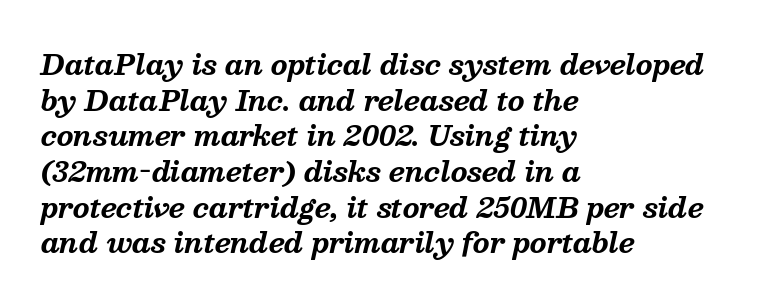
The image shows 27 px bold type, italic (leaning right); set left-aligned, normal line spacing (1.32x), normal letter spacing, not underlined.
